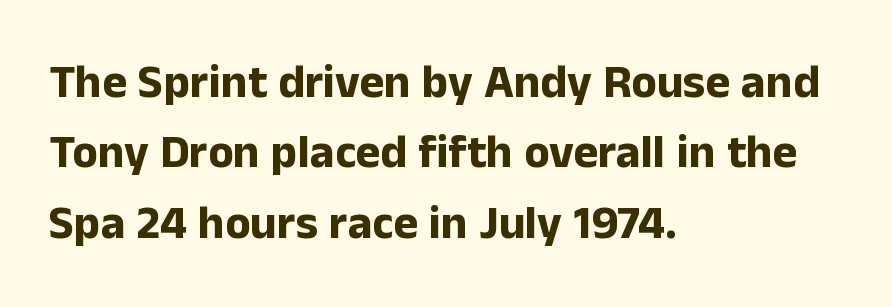
The image shows 47 px bold sans-serif type, upright; set left-aligned, normal line spacing (1.5x), normal letter spacing, not underlined; low stroke contrast and a medium x-height.
